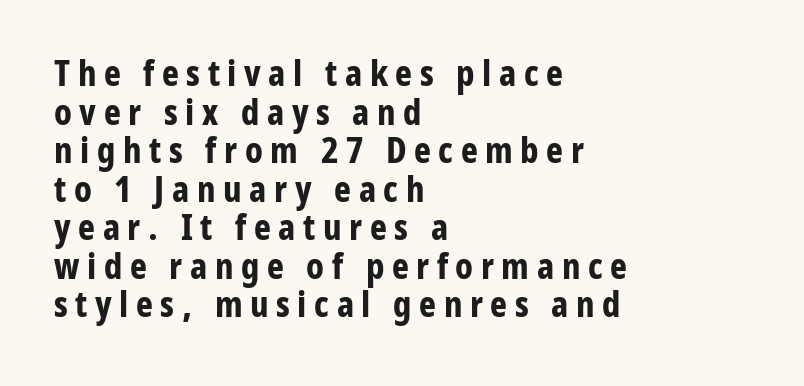
In terms of letterform style, serifs are entirely absent. Looks like regular typesetting: each glyph gets only the width it needs. Every character sits straight up, as roman type does. The words here are not underlined. In terms of leading, this rendering errs on the cramped side. The rendering uses a bold face; every stroke is thick and dark.
